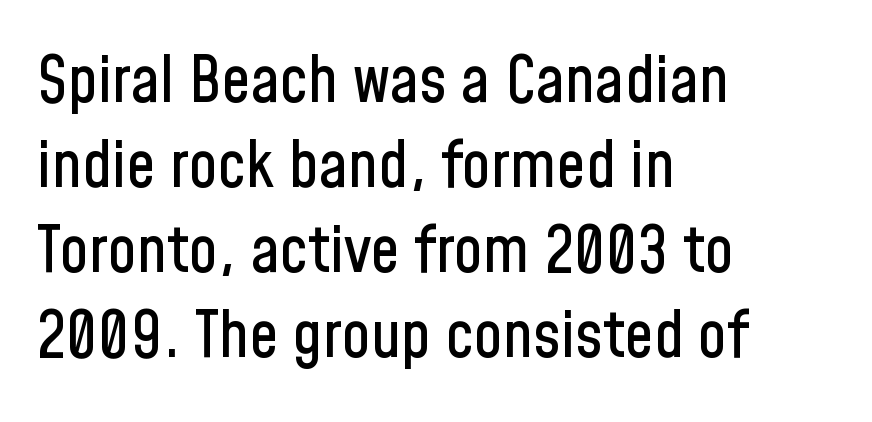
Quick note: interline space is typical. The typesetter chose a ragged-right arrangement here. Is this a sans? Yes — the strokes have no serifs. In terms of posture, this sample is upright. Tracking here is standard; glyphs follow each other at the usual distance.
